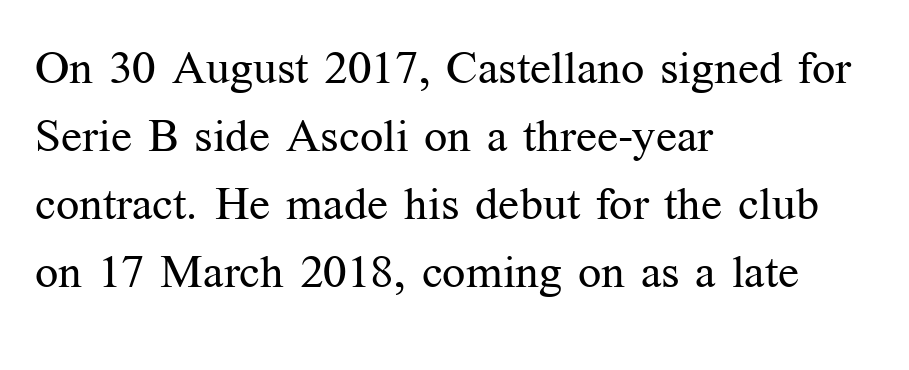
Visually the block forms a straight wall on the left and a jagged coastline on the right. If you measured baseline to baseline, you'd find a middling distance. The characters are drawn with everyday or finer stroke widths. Is there any slant? The stems are plumb. Here the glyphs are tracked normally, forming tight word shapes. This rendering employs a face with finishing strokes, i.e., a serif.
